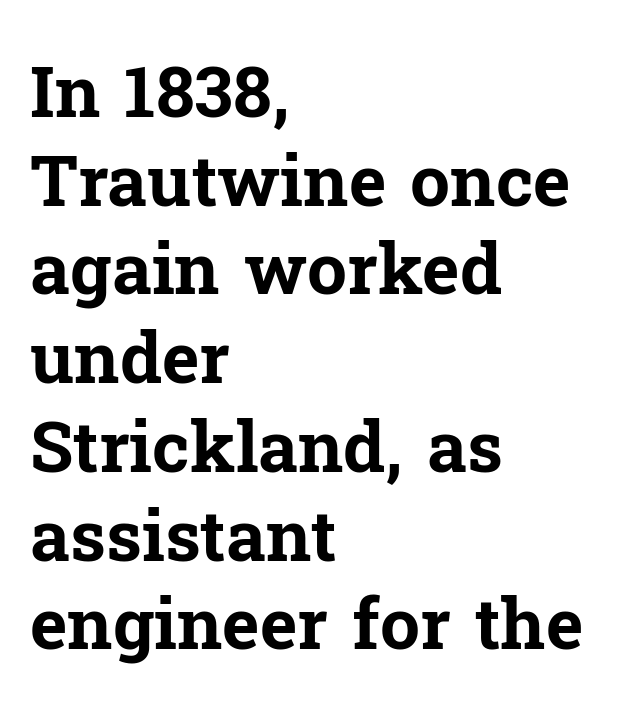
The image shows 71 px bold serif type, upright; set left-aligned, normal line spacing (1.25x), normal letter spacing, not underlined; low stroke contrast and a medium x-height.
